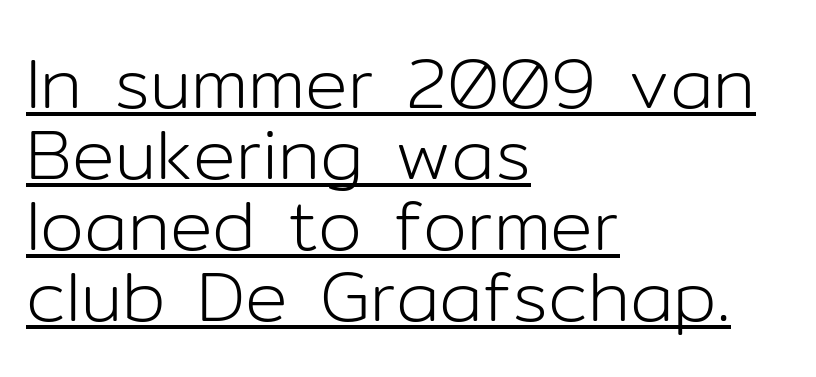
The image shows 71 px light sans-serif type, upright; set left-aligned, tight line spacing (1.0x), normal letter spacing, underlined; low stroke contrast and a medium x-height.
